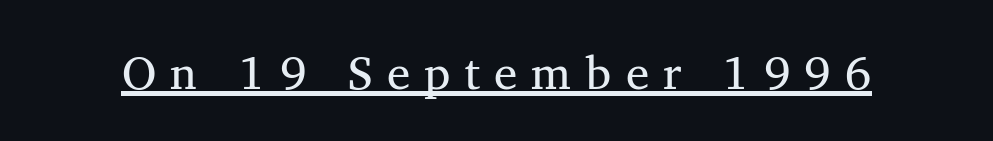
Q: Is the text bold? A: No.
Q: Is the text italic (slanted)? A: No, it is upright.
Q: Is the typeface a serif or a sans-serif typeface? A: Serif.
Q: Is the text underlined? A: Yes.
Q: Is the spacing between letters normal or unusually wide? A: Unusually wide.
Q: Width (condensed, normal, or wide)? A: Normal.
Q: Stroke contrast? A: Medium.
Q: x-height? A: Medium.
Q: Monospaced? A: No.
